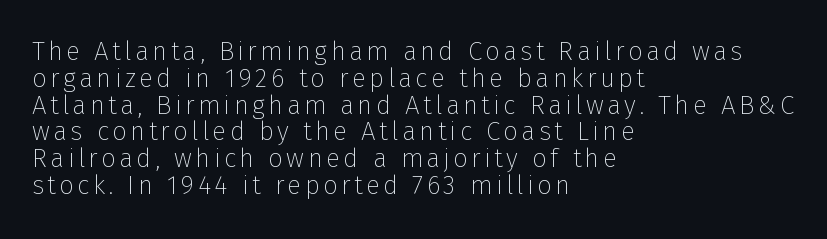
Q: Is the text bold? A: No.
Q: Is the text italic (slanted)? A: No, it is upright.
Q: Is the text underlined? A: No.
Q: How is the paragraph aligned? A: Left-aligned.
Q: Is the spacing between lines tight, normal or loose? A: Tight.
